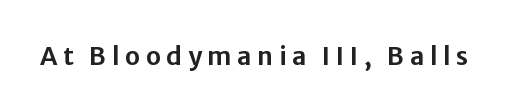
The image shows 25 px text type, upright; set unusually wide letter spacing (+0.22 em), not underlined.
